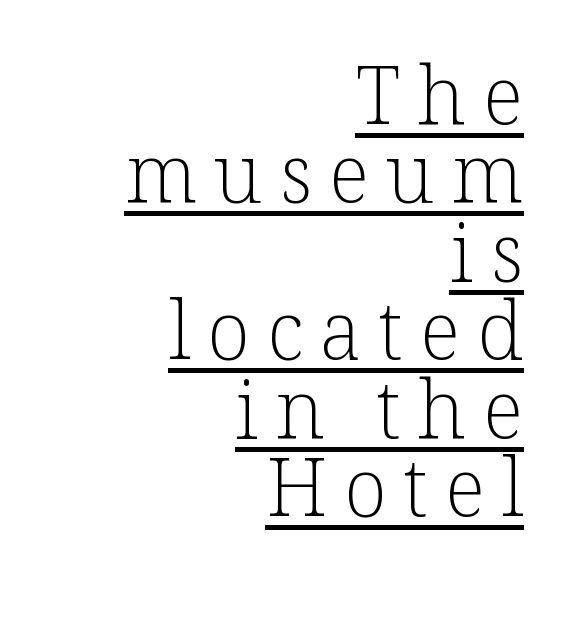
Q: Is the text bold? A: No.
Q: Is the text italic (slanted)? A: No, it is upright.
Q: Is the typeface a serif or a sans-serif typeface? A: Serif.
Q: Is the text underlined? A: Yes.
Q: How is the paragraph aligned? A: Right-aligned.
Q: Is the spacing between letters normal or unusually wide? A: Unusually wide.
Q: Is the spacing between lines tight, normal or loose? A: Tight.
Q: Width (condensed, normal, or wide)? A: Normal.
Q: Stroke contrast? A: Low.
Q: x-height? A: Medium.
Q: Monospaced? A: No.
